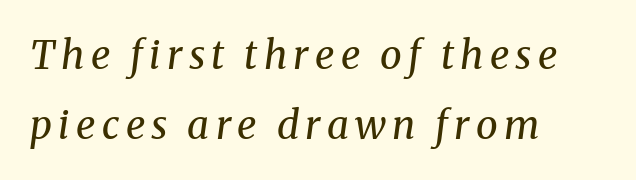
{"serif": "yes", "italic": "yes", "lean": "right", "slant_degrees": 8, "bold": "no", "weight": "regular", "width": "normal", "stroke_contrast": "medium", "x_height": "medium", "monospaced": "no", "underline": "no", "align": "left", "line_spacing_ratio": 1.79, "glyph_px": 39}
